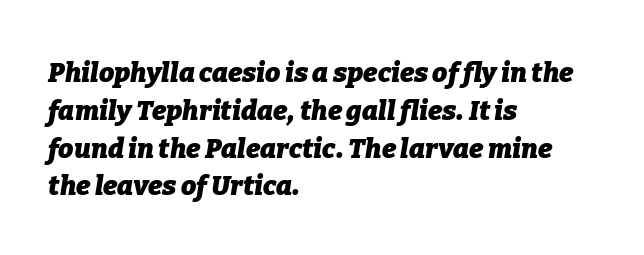
Short and long lines alike share a common starting point at left. Reading down the column, the eye jumps a familiar distance to each next line. Slanted lettering throughout. Letter spacing: default.
